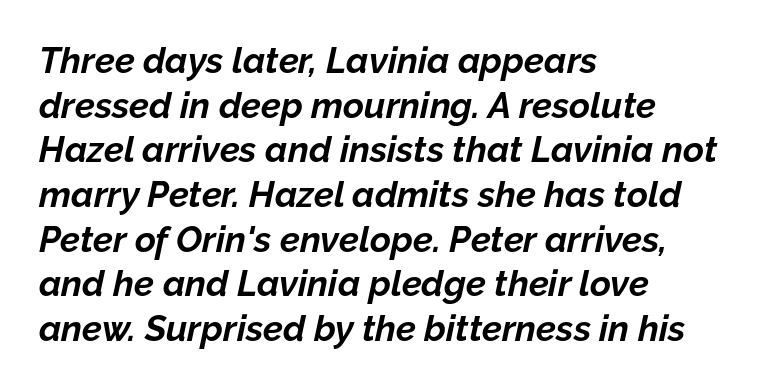
{"italic": "yes", "lean": "right", "slant_degrees": 12, "bold": "yes", "weight": "bold", "width": "normal", "stroke_contrast": "low", "x_height": "medium", "monospaced": "no", "underline": "no", "align": "left", "line_spacing_ratio": 1.24, "letter_spacing": "normal", "letter_spacing_em": 0.0, "glyph_px": 36}
